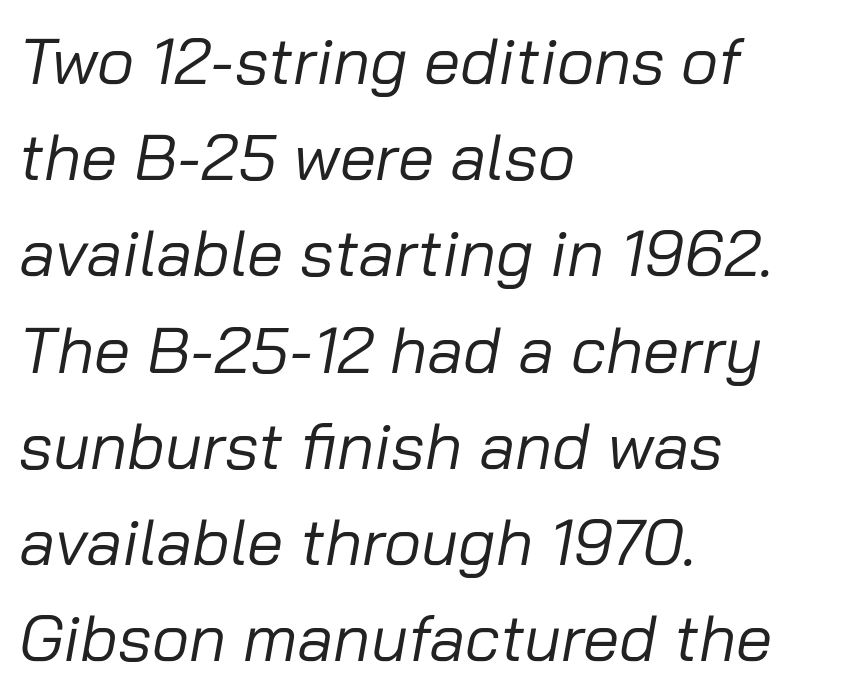
{"italic": "yes", "lean": "right", "slant_degrees": 10, "bold": "no", "weight": "regular", "width": "normal", "stroke_contrast": "low", "x_height": "medium", "monospaced": "no", "underline": "no", "align": "left", "line_spacing": "normal", "line_spacing_ratio": 1.48, "letter_spacing": "normal", "letter_spacing_em": 0.0, "glyph_px": 65}
